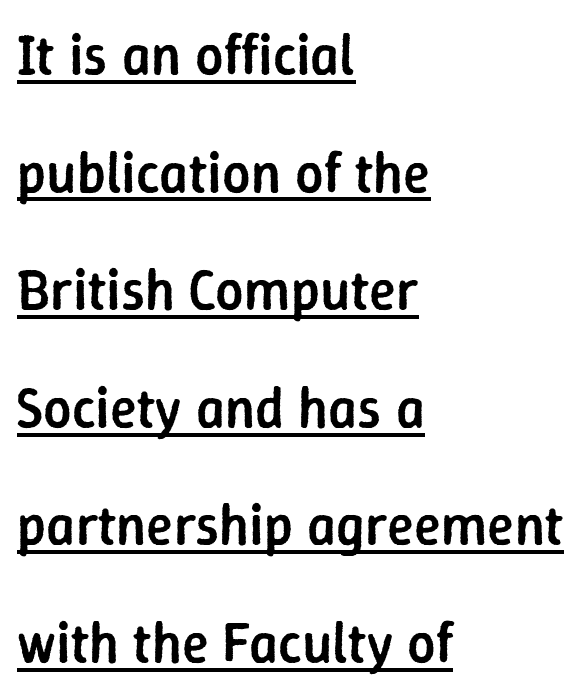
Q: Is the text bold? A: Semi-bold.
Q: Is the text italic (slanted)? A: No, it is upright.
Q: Is the typeface a serif or a sans-serif typeface? A: Sans-serif.
Q: Is the text underlined? A: Yes.
Q: How is the paragraph aligned? A: Left-aligned.
Q: Is the spacing between letters normal or unusually wide? A: Normal.
Q: Is the spacing between lines tight, normal or loose? A: Loose.
Q: Width (condensed, normal, or wide)? A: Normal.
Q: Stroke contrast? A: Low.
Q: x-height? A: Medium.
Q: Monospaced? A: No.
